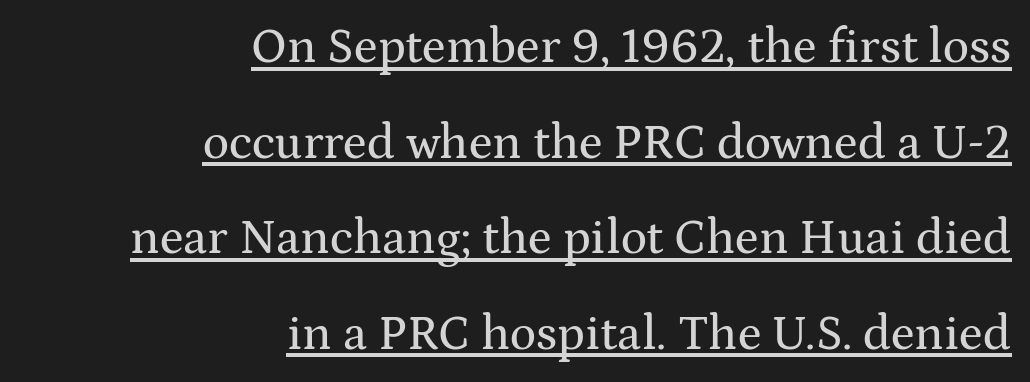
Each new line begins a long way beneath the previous one. The gaps between neighbouring characters are ordinary and unremarkable. A serif font was chosen for this passage. The ragged edge is on the left, which tells us the setting is flush right.
